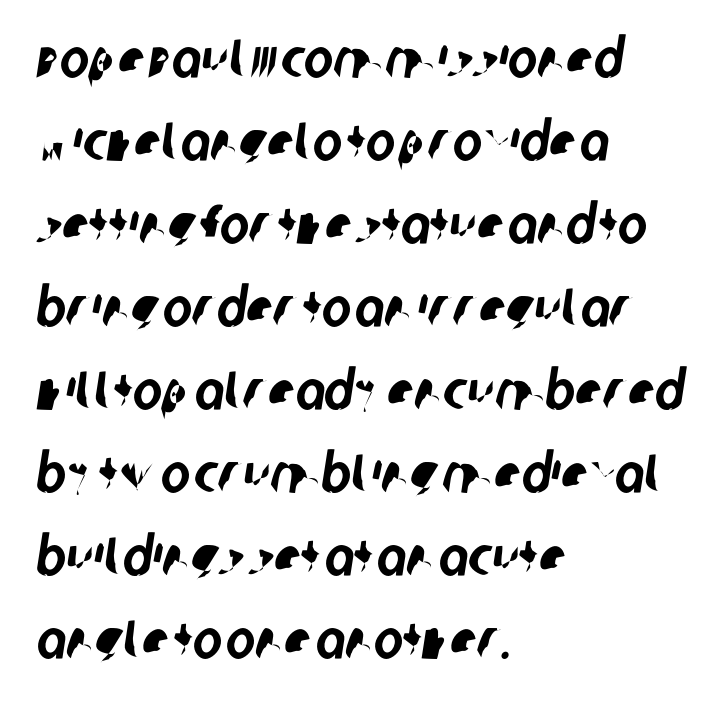
Q: Is the typeface a serif or a sans-serif typeface? A: Sans-serif.
Q: Is the text underlined? A: No.
Q: How is the paragraph aligned? A: Left-aligned.
Q: Is the spacing between letters normal or unusually wide? A: Normal.
Q: Is the spacing between lines tight, normal or loose? A: Normal.
Q: Width (condensed, normal, or wide)? A: Condensed.
Q: Stroke contrast? A: Low.
Q: x-height? A: Large.
Q: Monospaced? A: No.
